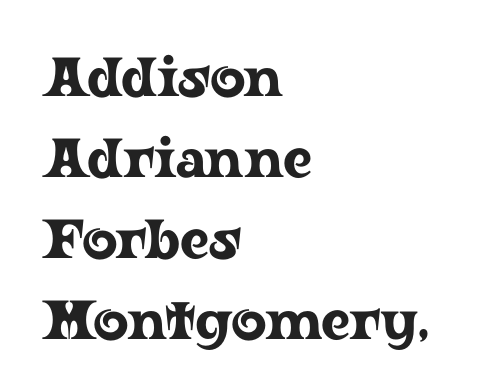
{"serif": "yes", "italic": "no", "width": "wide", "stroke_contrast": "low", "x_height": "medium", "monospaced": "no", "underline": "no", "align": "left", "line_spacing": "normal", "line_spacing_ratio": 1.47, "letter_spacing": "normal", "letter_spacing_em": 0.0, "glyph_px": 55}
